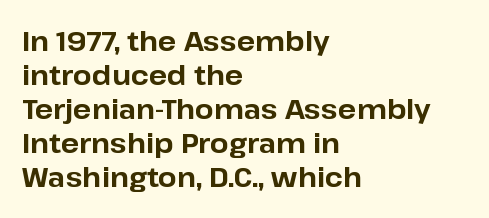
Q: Is the text bold? A: Yes.
Q: Is the text italic (slanted)? A: No, it is upright.
Q: Is the text underlined? A: No.
Q: How is the paragraph aligned? A: Left-aligned.
Q: Is the spacing between letters normal or unusually wide? A: Normal.
Q: Is the spacing between lines tight, normal or loose? A: Normal.
